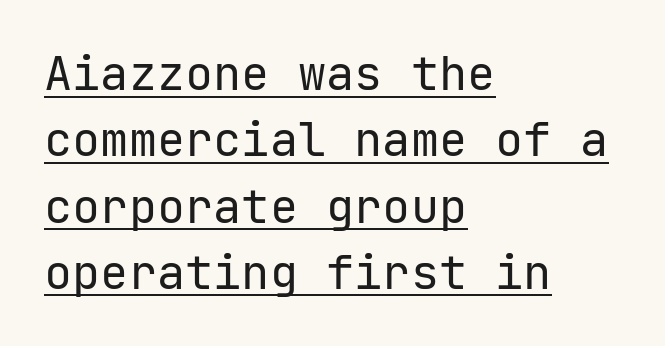
{"serif": "no", "italic": "no", "bold": "no", "weight": "regular", "width": "normal", "stroke_contrast": "low", "x_height": "medium", "monospaced": "yes", "underline": "yes", "align": "left", "line_spacing": "normal", "line_spacing_ratio": 1.41, "letter_spacing": "normal", "letter_spacing_em": 0.0, "glyph_px": 47}
